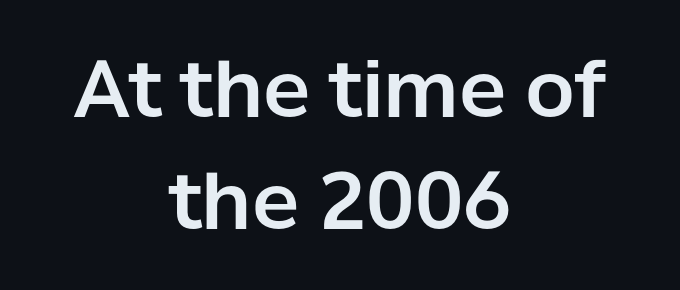
The image shows 79 px sans-serif type, upright; set centered, normal line spacing (1.42x), normal letter spacing, not underlined; low stroke contrast and a medium x-height.
